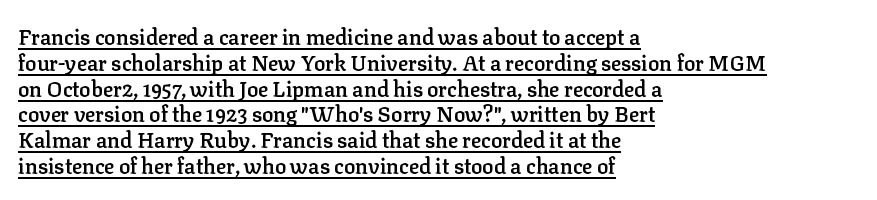
Italic: no, the glyphs are upright roman. Spacing between characters is what you'd get straight out of the box. Every row of glyphs begins at an identical x-position on the left. Has an underline been added? It has. Compared with an ordinary text face, these strokes are moderately heavier — a semibold.
